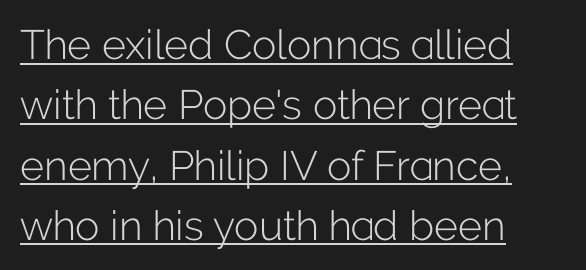
The image shows 41 px light sans-serif type, upright; set left-aligned, normal line spacing (1.47x), normal letter spacing, underlined; low stroke contrast and a medium x-height.
